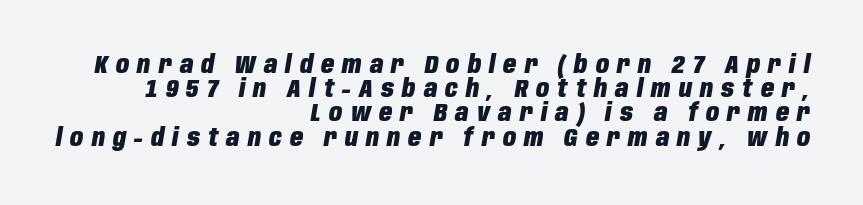
What stands out about the letter spacing? Its width — letters are far apart. In terms of leading, this rendering errs on the cramped side. Glance below the letters and you will spot only blank space. Summary of weight: heavy, a full bold. Caption: multi-line text, flush right, ragged left. Looking at the ascenders, they clearly lean.
